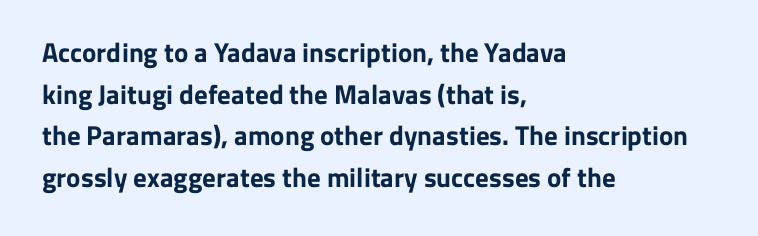
This sample keeps an unexceptional amount of space between lines. Which margin do the lines hug? The left one — the right edge is uneven. The specimen omits any rule beneath the text block's lines. Students, note that the glyphs here touch the page at normal intervals. This is heavy type, rendered in bold.
